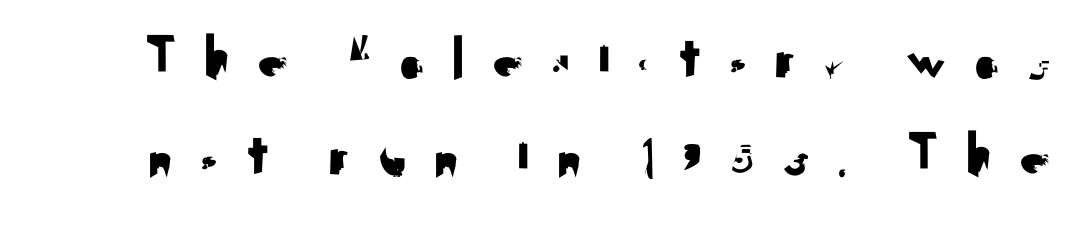
Q: Is the text italic (slanted)? A: No, it is upright.
Q: Is the typeface a serif or a sans-serif typeface? A: Sans-serif.
Q: Is the text underlined? A: No.
Q: Is the spacing between letters normal or unusually wide? A: Unusually wide.
Q: Is the spacing between lines tight, normal or loose? A: Normal.
Q: Width (condensed, normal, or wide)? A: Normal.
Q: Stroke contrast? A: Medium.
Q: x-height? A: Small.
Q: Monospaced? A: No.
